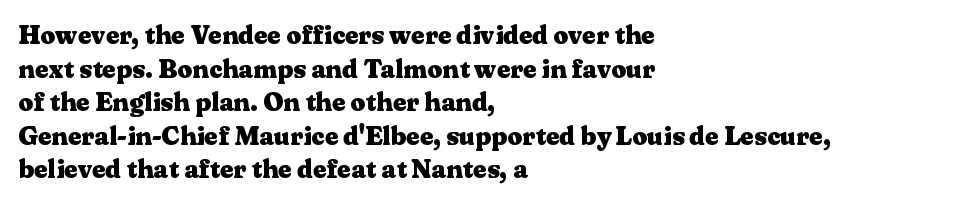
Q: Is the text bold? A: Yes.
Q: Is the text italic (slanted)? A: No, it is upright.
Q: Is the text underlined? A: No.
Q: How is the paragraph aligned? A: Left-aligned.
Q: Is the spacing between letters normal or unusually wide? A: Normal.
Q: Is the spacing between lines tight, normal or loose? A: Normal.
